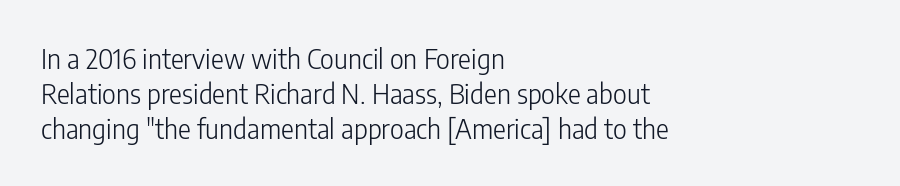
Q: Is the text bold? A: No.
Q: Is the text italic (slanted)? A: No, it is upright.
Q: Is the text underlined? A: No.
Q: How is the paragraph aligned? A: Left-aligned.
Q: Is the spacing between letters normal or unusually wide? A: Normal.
Q: Is the spacing between lines tight, normal or loose? A: Normal.
